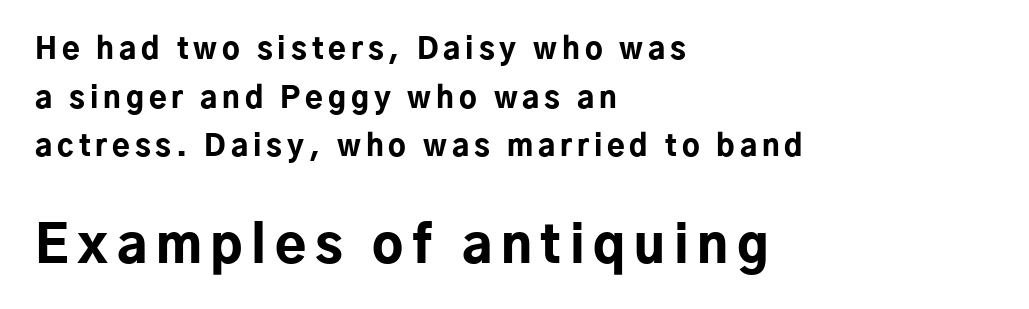
The later block is typeset at a bigger size than the earlier block. Beneath every word, the page is bare. Every stem runs plumb, perpendicular to the baseline. Each glyph is drawn with heavy, bold strokes.
